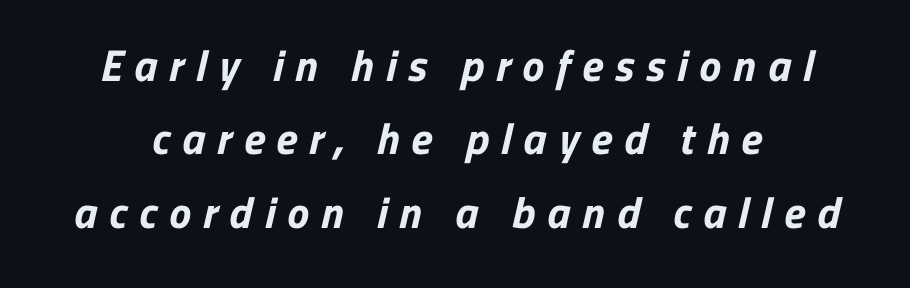
As a designer I'd log this as weight 700, bold. The type is letterspaced generously, with wide tracking. A clean baseline with only descenders dipping below it. A sans-serif font was chosen for this passage.
